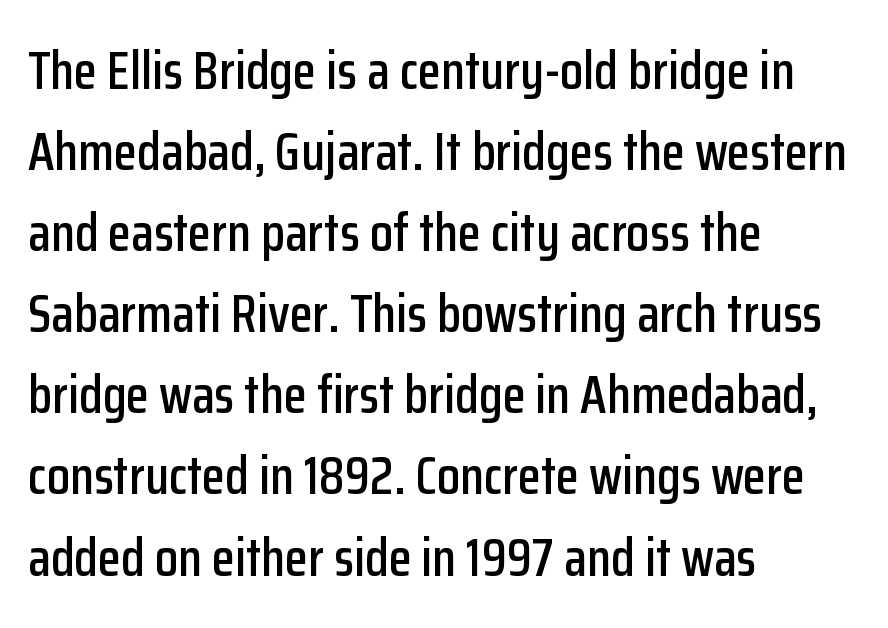
{"serif": "no", "italic": "no", "width": "condensed", "stroke_contrast": "low", "x_height": "medium", "monospaced": "no", "underline": "no", "align": "left", "line_spacing": "normal", "line_spacing_ratio": 1.53, "letter_spacing": "normal", "letter_spacing_em": 0.0, "glyph_px": 53}
